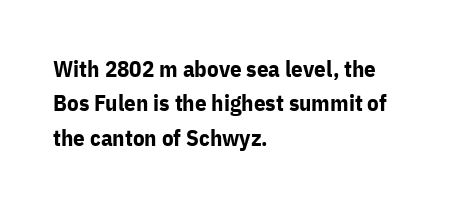
Q: Is the text bold? A: Yes.
Q: Is the text italic (slanted)? A: No, it is upright.
Q: Is the text underlined? A: No.
Q: How is the paragraph aligned? A: Left-aligned.
Q: Is the spacing between letters normal or unusually wide? A: Normal.
Q: Is the spacing between lines tight, normal or loose? A: Normal.
